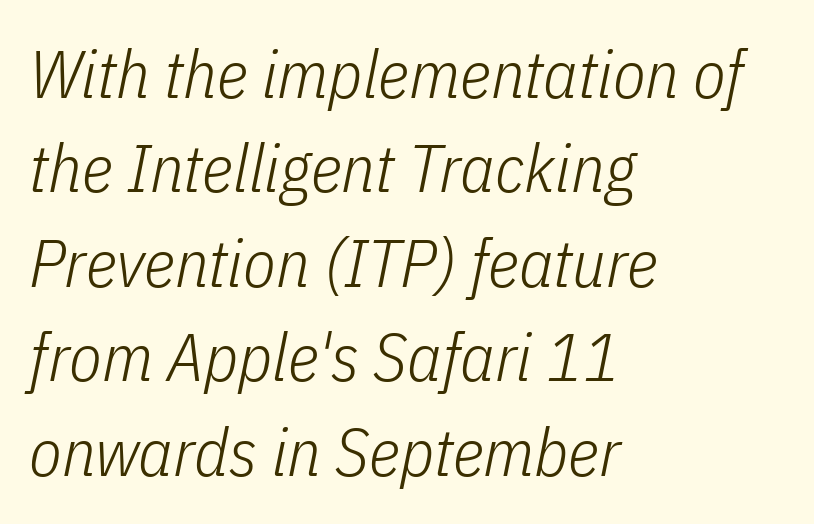
{"italic": "yes", "lean": "right", "slant_degrees": 11, "bold": "no", "weight": "light", "width": "condensed", "stroke_contrast": "low", "x_height": "medium", "monospaced": "no", "underline": "no", "align": "left", "line_spacing": "normal", "line_spacing_ratio": 1.41, "letter_spacing": "normal", "letter_spacing_em": 0.0, "glyph_px": 67}
